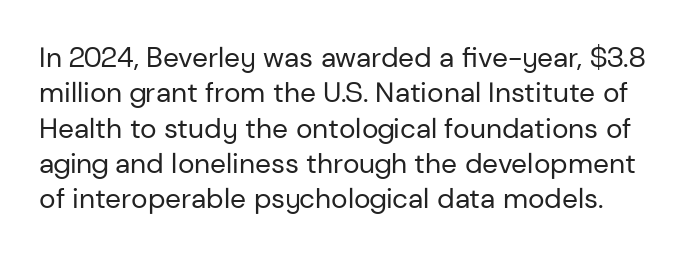
No extra ink here — the face is not bold. Unlike a traditional serif, this face leaves its strokes unadorned. The zone under the glyphs is completely vacant. The horizontal fit of the characters is conventional and even. Quick note: not italic, upright. Baseline-to-baseline distance is the conventional proportion of letter height.
